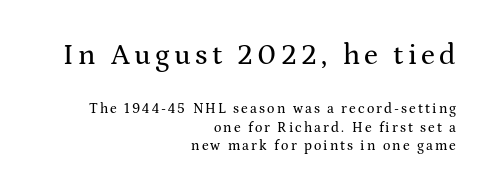
You can tell from the footed stems that serif type was used. The string is rendered with underlining switched off. These lines were composed using upright roman letters. A student would notice the top passage is typeset larger than what follows.
